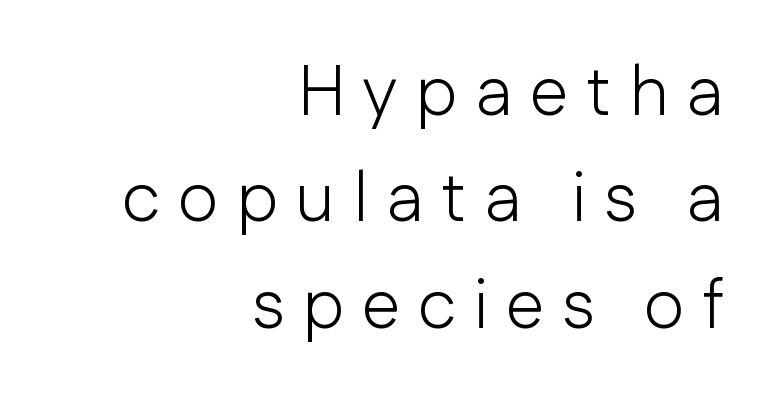
All the whitespace from short lines collects on the left. In terms of posture, this sample is upright. I'd call this a sans setting — the letters go barefoot. Weight class: somewhere from thin through regular. Students, observe: this is what conventionally led text looks like. Honestly, the letter spacing is so wide it's the main thing you notice.
